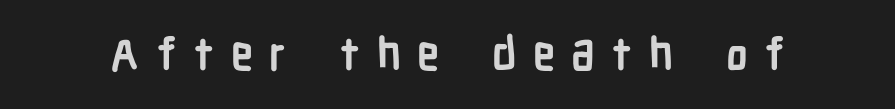
{"serif": "no", "italic": "no", "bold": "yes", "weight": "semibold", "width": "condensed", "stroke_contrast": "low", "x_height": "medium", "monospaced": "no", "underline": "no", "letter_spacing": "wide", "letter_spacing_em": 0.36, "glyph_px": 45}
